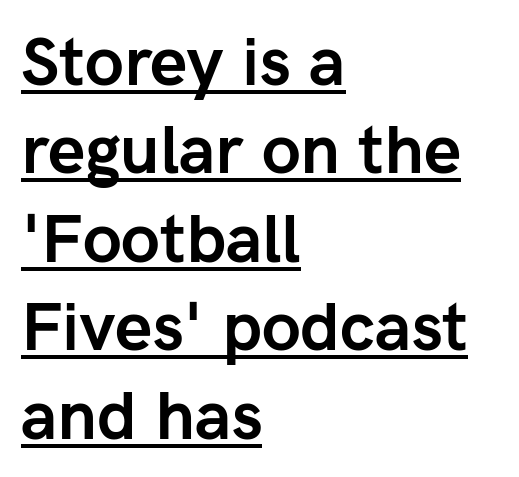
The image shows 67 px semibold sans-serif type, upright; set left-aligned, normal line spacing (1.32x), normal letter spacing, underlined; low stroke contrast and a medium x-height.
